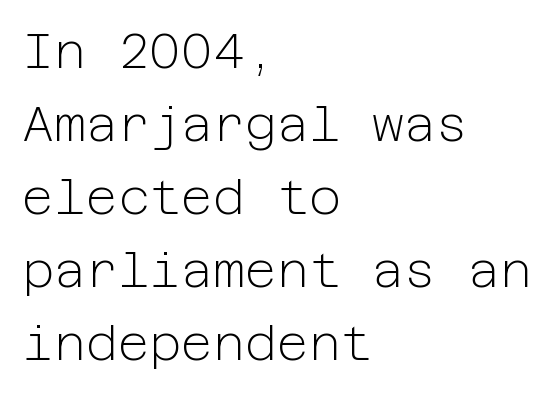
{"serif": "no", "italic": "no", "bold": "no", "weight": "light", "width": "normal", "stroke_contrast": "low", "x_height": "medium", "underline": "no", "align": "left", "line_spacing": "normal", "line_spacing_ratio": 1.49, "letter_spacing": "normal", "letter_spacing_em": 0.0, "glyph_px": 49}
